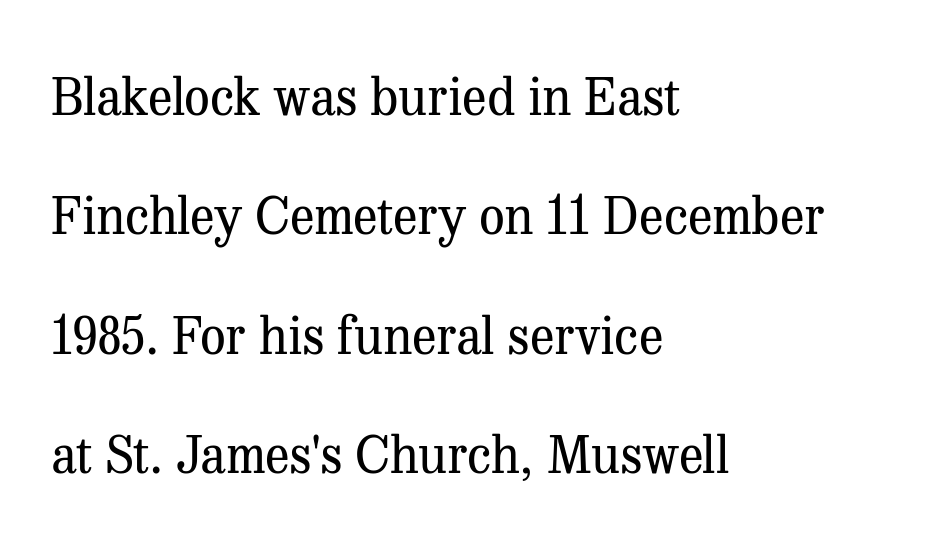
The text was rendered using a seriffed face with decorative stroke endings. Whoever set this chose breathing room over compactness in the vertical rhythm. Casual observation: everything's shoved over to the left. Beneath every word, the page is bare. Quick note: not italic, upright.
